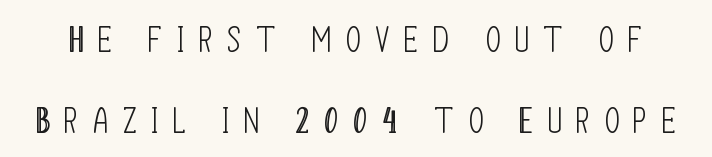
Q: Is the text bold? A: No.
Q: Is the text italic (slanted)? A: No, it is upright.
Q: Is the typeface a serif or a sans-serif typeface? A: Sans-serif.
Q: Is the text underlined? A: No.
Q: Is the spacing between letters normal or unusually wide? A: Unusually wide.
Q: Is the spacing between lines tight, normal or loose? A: Loose.
Q: Width (condensed, normal, or wide)? A: Condensed.
Q: Stroke contrast? A: Low.
Q: x-height? A: Large.
Q: Monospaced? A: No.
